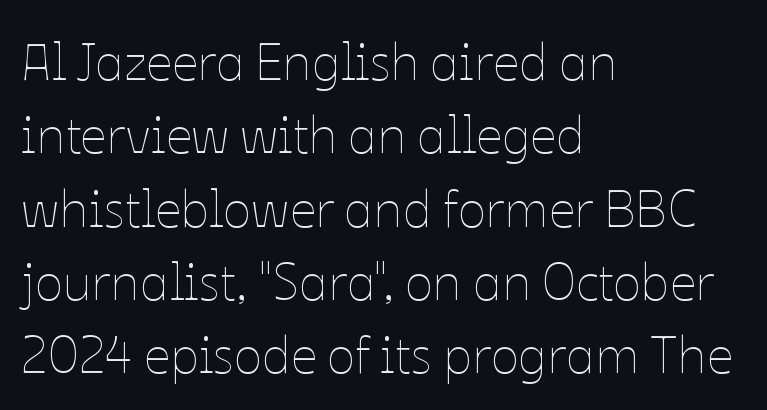
{"italic": "no", "bold": "no", "weight": "thin", "width": "normal", "stroke_contrast": "low", "x_height": "medium", "monospaced": "no", "underline": "no", "align": "left", "line_spacing": "normal", "line_spacing_ratio": 1.41, "letter_spacing": "normal", "letter_spacing_em": 0.0, "glyph_px": 52}
